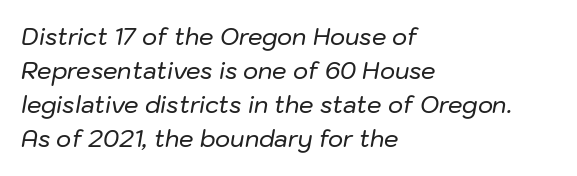
{"italic": "yes", "lean": "right", "slant_degrees": 10, "underline": "no", "align": "left", "line_spacing": "normal", "line_spacing_ratio": 1.48, "letter_spacing": "normal", "letter_spacing_em": 0.0, "glyph_px": 23}
